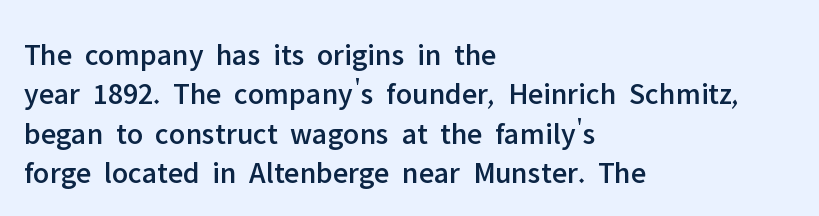
{"serif": "no", "italic": "no", "width": "normal", "stroke_contrast": "low", "x_height": "medium", "monospaced": "no", "underline": "no", "align": "left", "line_spacing": "normal", "line_spacing_ratio": 1.27, "letter_spacing": "normal", "letter_spacing_em": 0.0, "glyph_px": 31}
